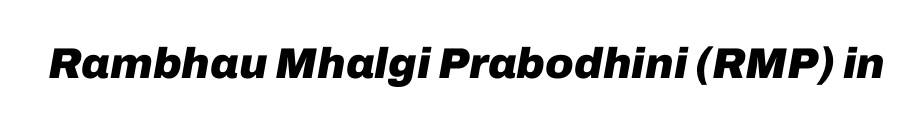
{"italic": "yes", "lean": "right", "slant_degrees": 10, "bold": "yes", "weight": "heavy", "width": "normal", "stroke_contrast": "low", "x_height": "medium", "monospaced": "no", "underline": "no", "letter_spacing": "normal", "letter_spacing_em": 0.0, "glyph_px": 43}
